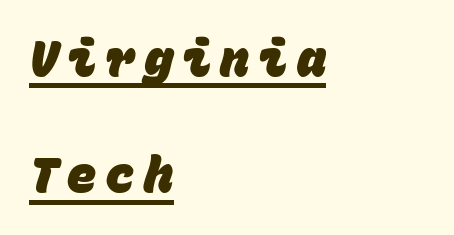
Q: Is the text bold? A: Yes.
Q: Is the typeface a serif or a sans-serif typeface? A: Sans-serif.
Q: Is the text underlined? A: Yes.
Q: How is the paragraph aligned? A: Left-aligned.
Q: Is the spacing between lines tight, normal or loose? A: Loose.
Q: Width (condensed, normal, or wide)? A: Normal.
Q: Stroke contrast? A: Low.
Q: x-height? A: Large.
Q: Monospaced? A: Yes.
